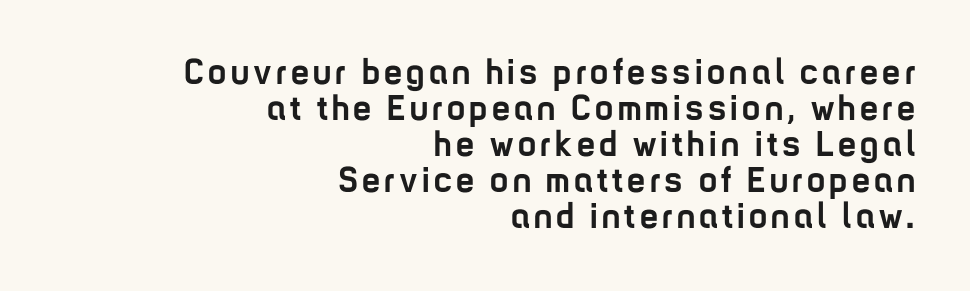
{"serif": "no", "italic": "no", "bold": "yes", "weight": "semibold", "width": "condensed", "stroke_contrast": "low", "x_height": "medium", "monospaced": "no", "underline": "no", "align": "right", "line_spacing": "tight", "line_spacing_ratio": 1.0, "glyph_px": 36}
